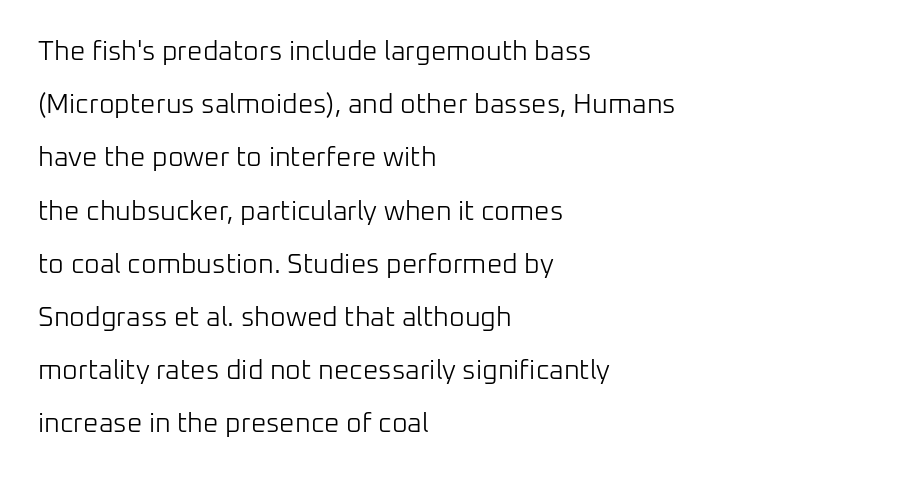
The image shows 27 px text type, upright; set left-aligned, loose line spacing (1.97x), normal letter spacing, not underlined.
